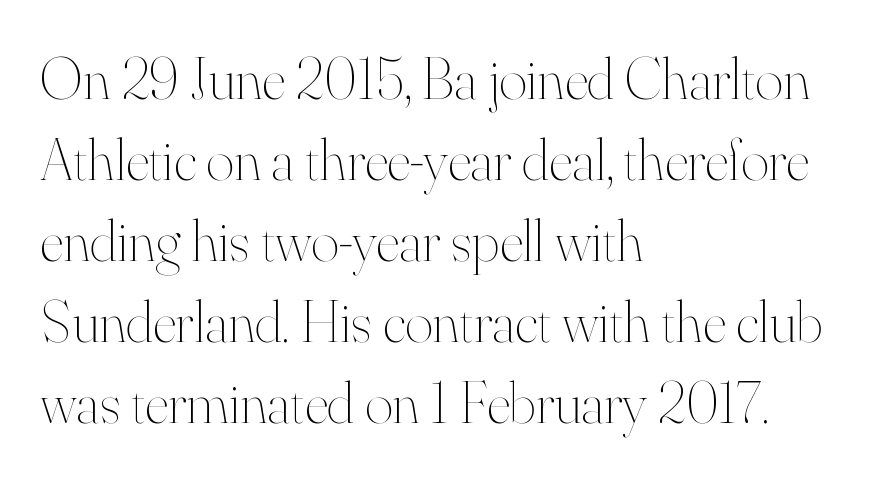
The image shows 60 px thin type, upright; set left-aligned, normal line spacing (1.35x), normal letter spacing, not underlined; high stroke contrast and a small x-height.
